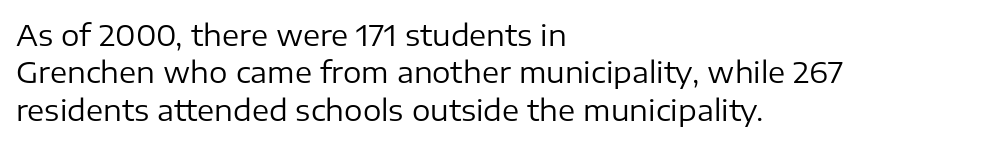
The image shows 29 px regular-weight sans-serif type, upright; set left-aligned, normal line spacing (1.29x), normal letter spacing, not underlined; low stroke contrast and a medium x-height.
